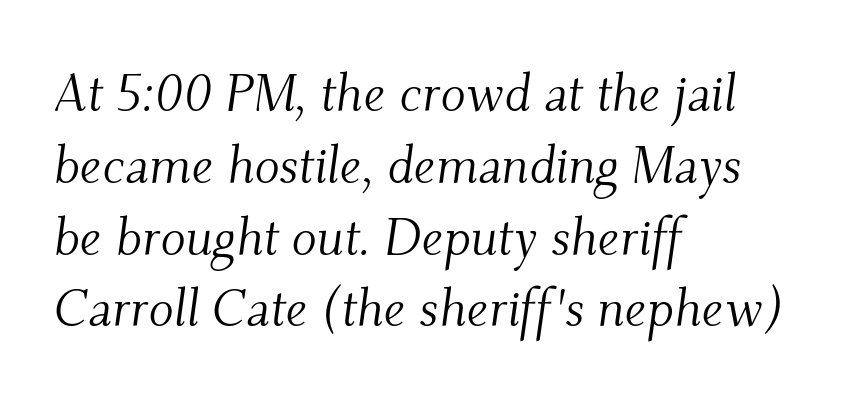
Q: Is the text bold? A: No.
Q: Is the text italic (slanted)? A: Yes, it leans right by about 9 degrees.
Q: Is the typeface a serif or a sans-serif typeface? A: Serif.
Q: Is the text underlined? A: No.
Q: How is the paragraph aligned? A: Left-aligned.
Q: Is the spacing between letters normal or unusually wide? A: Normal.
Q: Is the spacing between lines tight, normal or loose? A: Normal.
Q: Width (condensed, normal, or wide)? A: Normal.
Q: Stroke contrast? A: Medium.
Q: x-height? A: Small.
Q: Monospaced? A: No.
